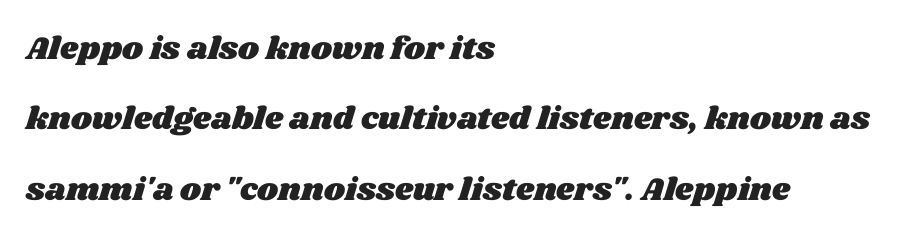
Q: Is the text underlined? A: No.
Q: How is the paragraph aligned? A: Left-aligned.
Q: Is the spacing between letters normal or unusually wide? A: Normal.
Q: Is the spacing between lines tight, normal or loose? A: Loose.
Q: Width (condensed, normal, or wide)? A: Wide.
Q: Stroke contrast? A: Medium.
Q: x-height? A: Large.
Q: Monospaced? A: No.
